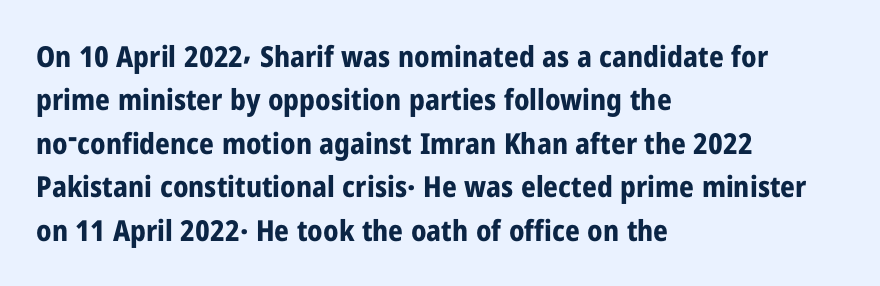
Posture: vertical. Each letter's strokes conclude bluntly, with no projecting serifs. The rendering uses a bold face; every stroke is thick and dark. Reading down the block, your eye returns to a fixed left position each line. Varying glyph widths throughout — classic text-font behaviour.
